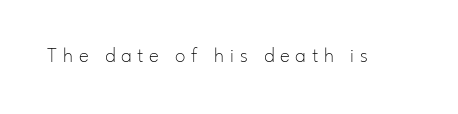
Q: Is the text bold? A: No.
Q: Is the text italic (slanted)? A: No, it is upright.
Q: Is the text underlined? A: No.
Q: Is the spacing between letters normal or unusually wide? A: Unusually wide.
